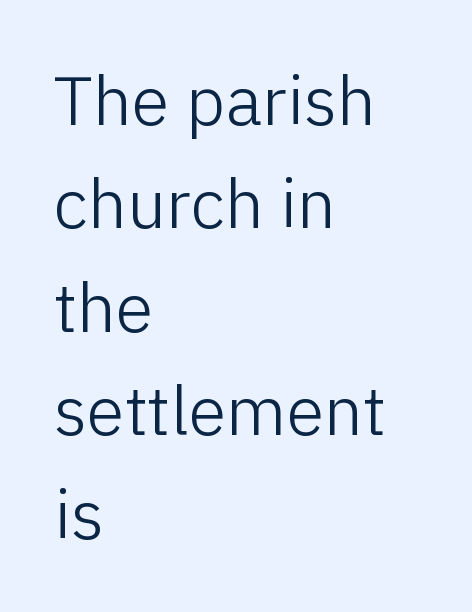
The image shows 69 px light sans-serif type, upright; set left-aligned, normal line spacing (1.5x), normal letter spacing, not underlined; low stroke contrast and a medium x-height.
